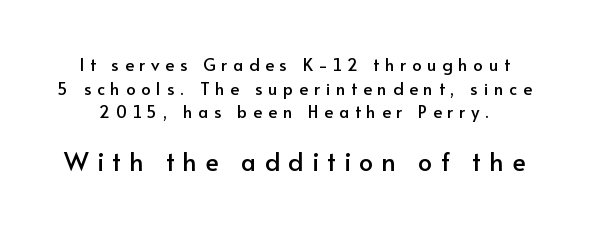
The image shows 25 px text type, upright; set normal line spacing (1.39x), unusually wide letter spacing (+0.33 em), not underlined; the second (bottom) block is 1.47x larger.
